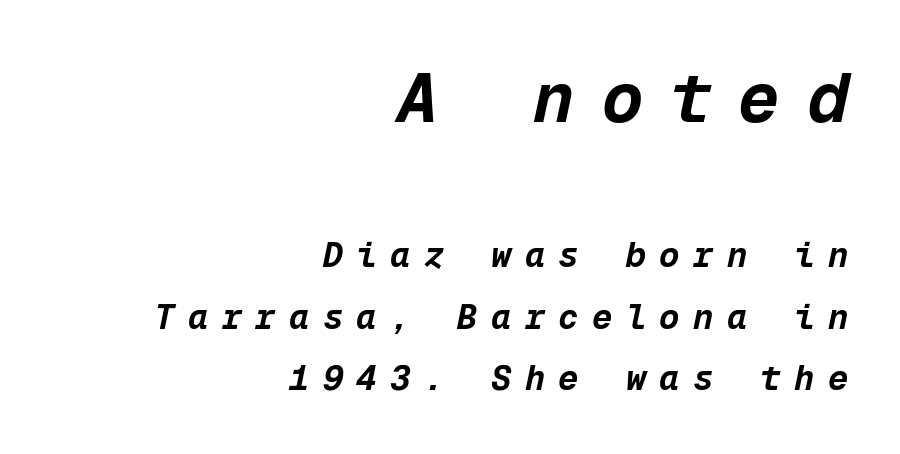
The image shows 69 px bold type, italic (leaning right), monospaced; set right-aligned, line spacing 1.81x, unusually wide letter spacing (+0.39 em), not underlined; the first (top) block is 2.03x larger; low stroke contrast and a medium x-height.
